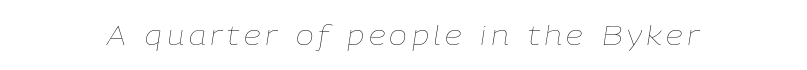
{"italic": "yes", "lean": "right", "slant_degrees": 9, "bold": "no", "underline": "no", "glyph_px": 27}
